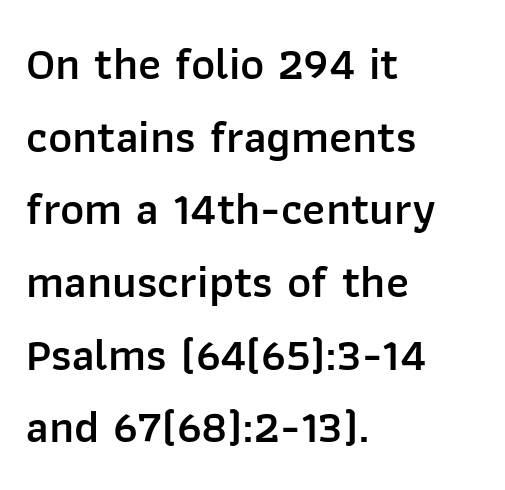
The axis of the letterforms is exactly vertical. The face used here is proportionally spaced, like ordinary book or web type. Does the weight exceed regular? Yes, but only to semibold. The lines sit at an ordinary, default distance from one another. The letters carry no serifs — their stems end cleanly without finishing strokes. Typeset ragged right — the left edge is the straight one.
